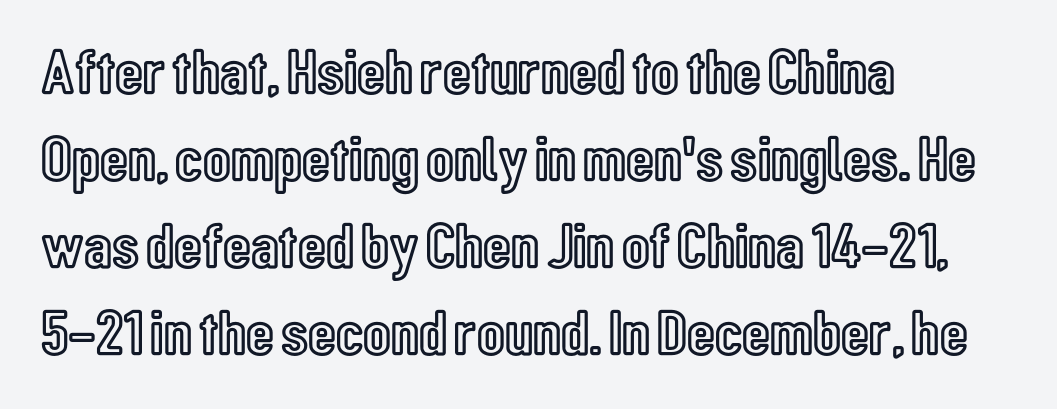
{"italic": "no", "width": "condensed", "x_height": "medium", "monospaced": "no", "underline": "no", "align": "left", "line_spacing": "normal", "line_spacing_ratio": 1.36, "letter_spacing": "normal", "letter_spacing_em": 0.0, "glyph_px": 64}
